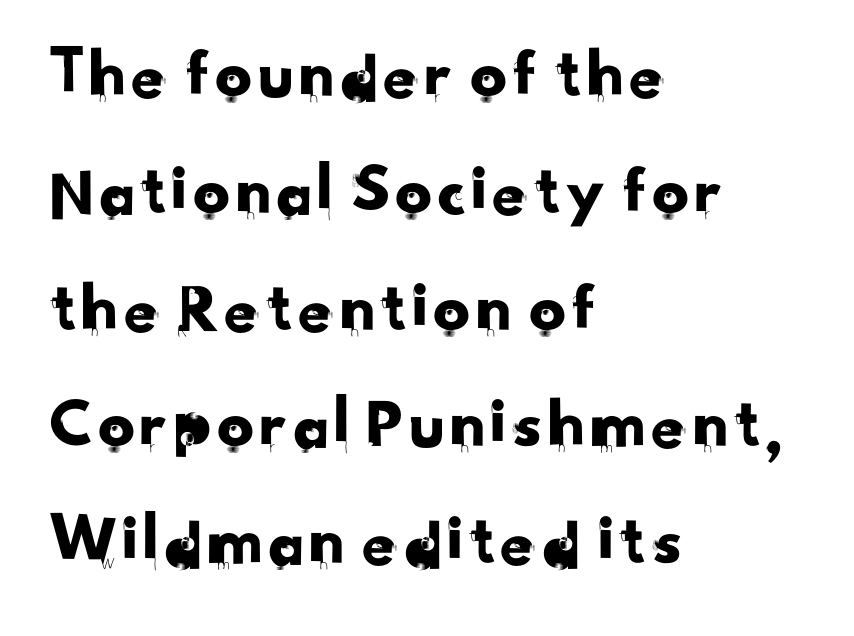
The image shows 73 px sans-serif type; set left-aligned, normal line spacing (1.6x), normal letter spacing, not underlined; low stroke contrast and a small x-height.
